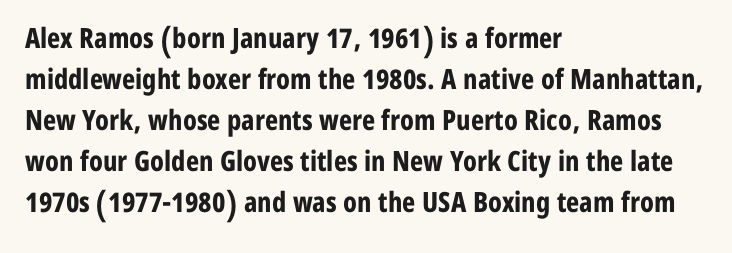
Q: Is the text bold? A: Yes.
Q: Is the text italic (slanted)? A: No, it is upright.
Q: Is the typeface a serif or a sans-serif typeface? A: Sans-serif.
Q: Is the text underlined? A: No.
Q: How is the paragraph aligned? A: Left-aligned.
Q: Is the spacing between letters normal or unusually wide? A: Normal.
Q: Is the spacing between lines tight, normal or loose? A: Normal.
Q: Width (condensed, normal, or wide)? A: Condensed.
Q: Stroke contrast? A: Low.
Q: x-height? A: Medium.
Q: Monospaced? A: No.
